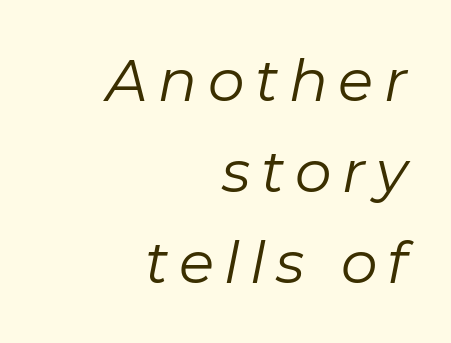
The glyphs are unaccompanied by any horizontal stroke below them. The axis of the letterforms is tilted away from vertical. This sample keeps an unexceptional amount of space between lines. The passage is arranged like a letterhead date or caption credit — flush right. The letters advance in unequal steps, a hallmark of proportional type.
